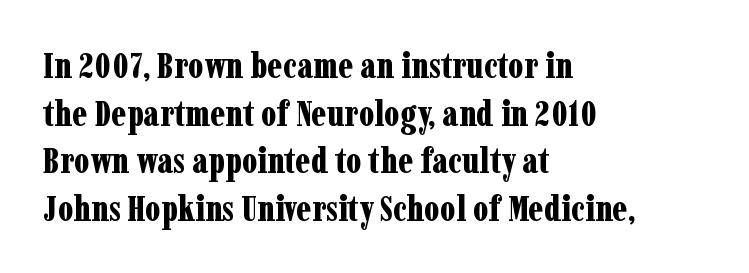
{"serif": "yes", "italic": "no", "bold": "yes", "weight": "bold", "width": "condensed", "stroke_contrast": "low", "x_height": "medium", "monospaced": "no", "underline": "no", "align": "left", "line_spacing": "normal", "line_spacing_ratio": 1.32, "letter_spacing": "normal", "letter_spacing_em": 0.0, "glyph_px": 36}
